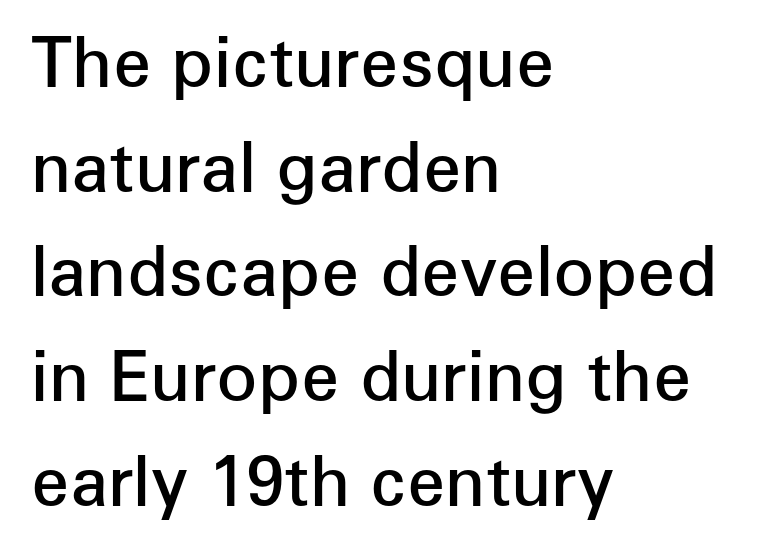
Q: Is the text bold? A: Semi-bold.
Q: Is the text italic (slanted)? A: No, it is upright.
Q: Is the typeface a serif or a sans-serif typeface? A: Sans-serif.
Q: Is the text underlined? A: No.
Q: How is the paragraph aligned? A: Left-aligned.
Q: Is the spacing between letters normal or unusually wide? A: Normal.
Q: Is the spacing between lines tight, normal or loose? A: Normal.
Q: Width (condensed, normal, or wide)? A: Normal.
Q: Stroke contrast? A: Low.
Q: x-height? A: Medium.
Q: Monospaced? A: No.
